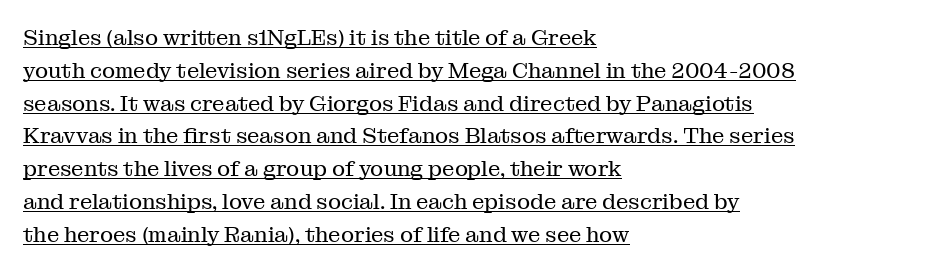
Q: Is the text bold? A: No.
Q: Is the text italic (slanted)? A: No, it is upright.
Q: Is the text underlined? A: Yes.
Q: How is the paragraph aligned? A: Left-aligned.
Q: Is the spacing between letters normal or unusually wide? A: Normal.
Q: Is the spacing between lines tight, normal or loose? A: Normal.
